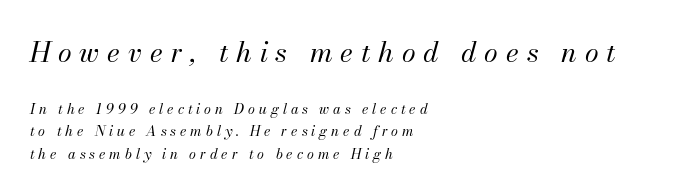
Q: Is the text bold? A: No.
Q: Is the text italic (slanted)? A: Yes, it leans right by about 13 degrees.
Q: Is the text underlined? A: No.
Q: How is the paragraph aligned? A: Left-aligned.
Q: Is the spacing between letters normal or unusually wide? A: Unusually wide.
Q: Is the spacing between lines tight, normal or loose? A: Normal.
Q: Which block of text is set in a larger size, the first (top) or the second (bottom)? A: The first (top) one.
Q: Width (condensed, normal, or wide)? A: Normal.
Q: Stroke contrast? A: Medium.
Q: x-height? A: Small.
Q: Monospaced? A: No.
